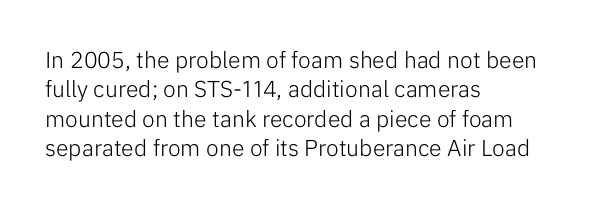
The image shows 23 px text type, upright; set left-aligned, normal line spacing (1.28x), normal letter spacing, not underlined.
